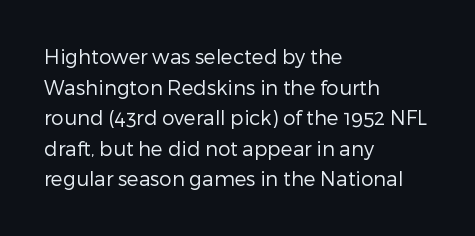
Q: Is the text bold? A: No.
Q: Is the text italic (slanted)? A: No, it is upright.
Q: Is the text underlined? A: No.
Q: How is the paragraph aligned? A: Left-aligned.
Q: Is the spacing between letters normal or unusually wide? A: Normal.
Q: Is the spacing between lines tight, normal or loose? A: Normal.
